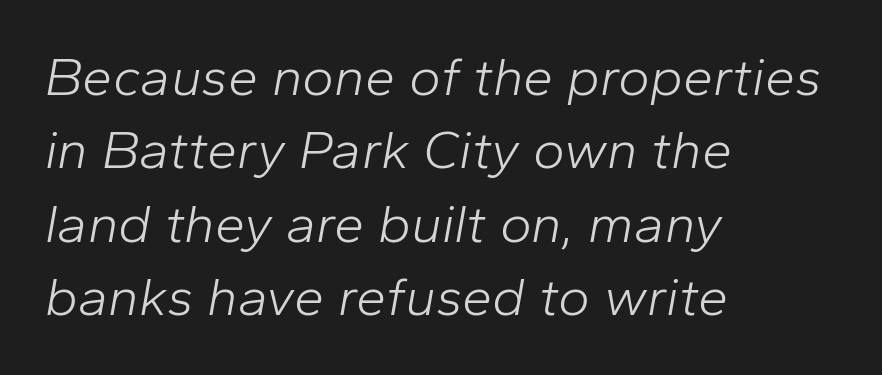
No letter is thick-stroked: the sample isn't bold. Standard letterfit; no display-style spreading of the glyphs. Rendered with sloped, italic letterforms. One glance says typical: line gaps are just what's usual.
